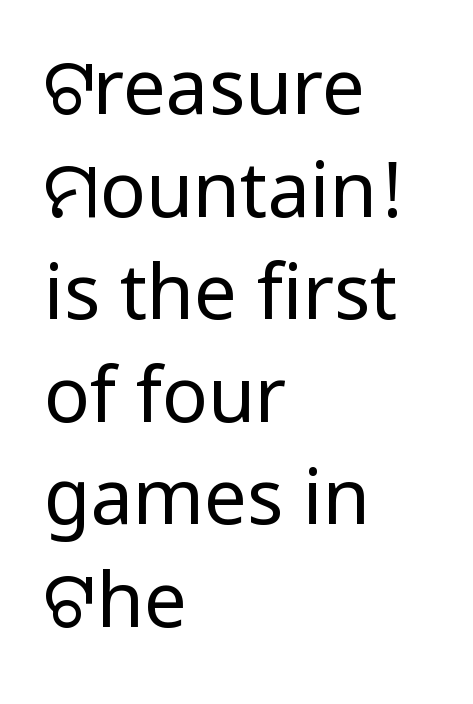
The type is set solid horizontally, with unmodified tracking. Compared with a centered layout, this one pins lines to the left instead. Each letter's strokes conclude bluntly, with no projecting serifs. Stroke mass is kept to a normal reading level or below. Quick note: not italic, upright.
